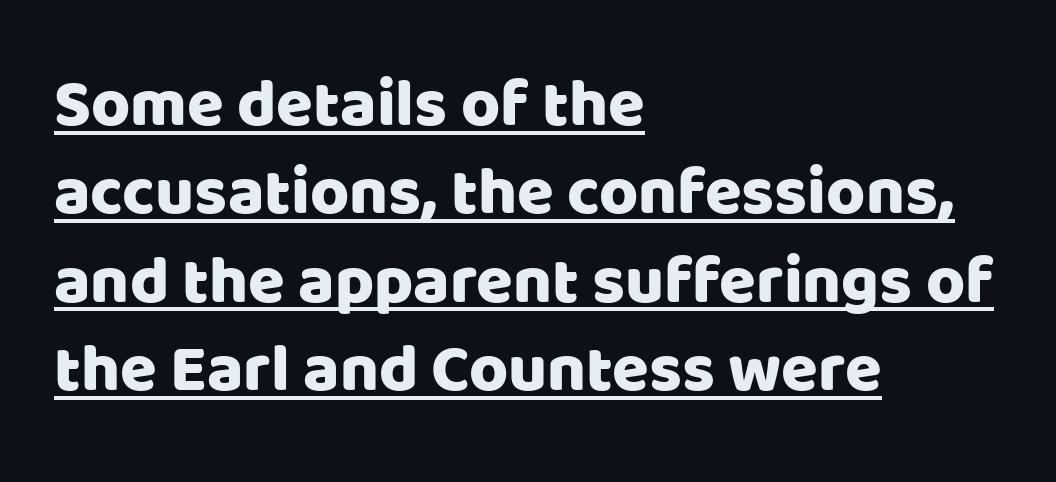
Q: Is the text italic (slanted)? A: No, it is upright.
Q: Is the typeface a serif or a sans-serif typeface? A: Sans-serif.
Q: Is the text underlined? A: Yes.
Q: How is the paragraph aligned? A: Left-aligned.
Q: Is the spacing between letters normal or unusually wide? A: Normal.
Q: Is the spacing between lines tight, normal or loose? A: Normal.
Q: Width (condensed, normal, or wide)? A: Normal.
Q: Stroke contrast? A: Low.
Q: x-height? A: Large.
Q: Monospaced? A: No.
